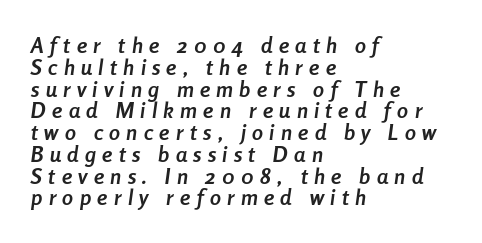
The image shows 22 px bold type, italic (leaning right); set left-aligned, tight line spacing (0.99x), unusually wide letter spacing (+0.29 em), not underlined.
